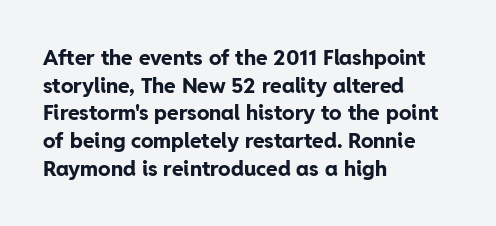
{"italic": "no", "bold": "yes", "underline": "no", "align": "left", "line_spacing": "normal", "line_spacing_ratio": 1.32, "letter_spacing": "normal", "letter_spacing_em": 0.0, "glyph_px": 21}
